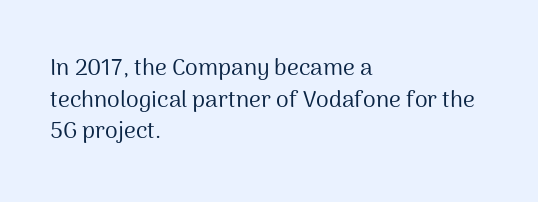
The image shows 23 px text type, upright; set left-aligned, normal line spacing (1.38x), normal letter spacing, not underlined.
